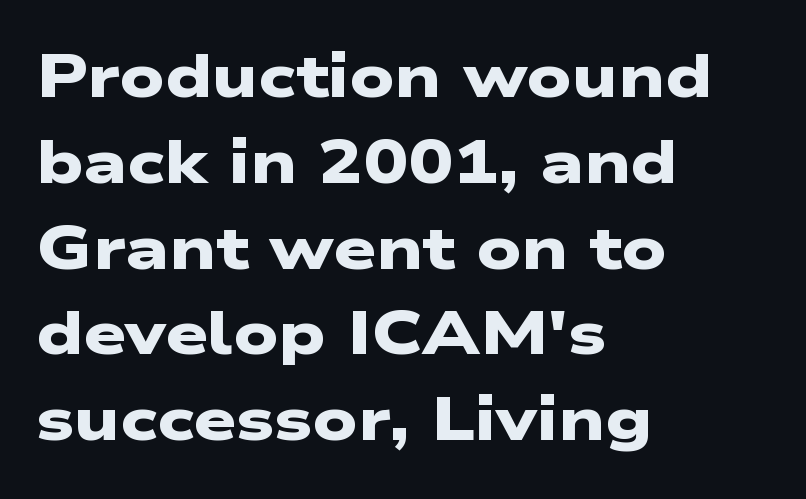
{"serif": "no", "bold": "yes", "weight": "heavy", "width": "wide", "stroke_contrast": "low", "x_height": "medium", "monospaced": "no", "underline": "no", "align": "left", "line_spacing": "normal", "line_spacing_ratio": 1.43, "letter_spacing": "normal", "letter_spacing_em": 0.0, "glyph_px": 60}
